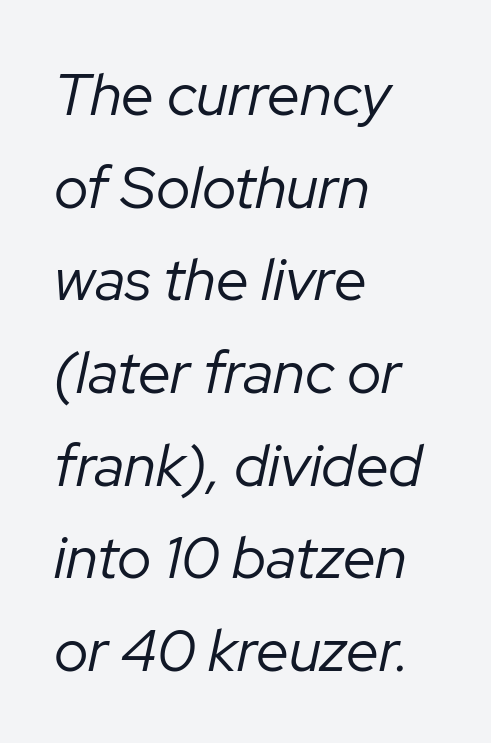
You could not count columns in this text — the font is proportionally spaced. A typesetter would call this leading conventional body-copy spacing. Plain, unruled lines of type. This is not heavy type; no bold has been used. Characters follow at the spacing the type designer built in.
